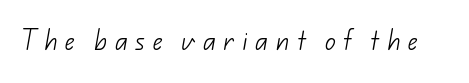
The image shows 22 px text type; set unusually wide letter spacing (+0.34 em), not underlined.
